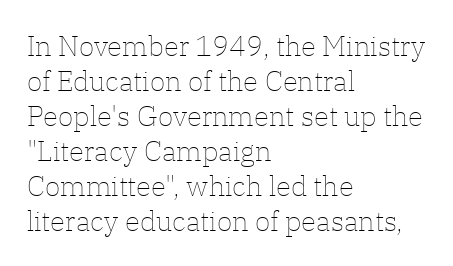
Q: Is the text bold? A: No.
Q: Is the text italic (slanted)? A: No, it is upright.
Q: Is the text underlined? A: No.
Q: How is the paragraph aligned? A: Left-aligned.
Q: Is the spacing between letters normal or unusually wide? A: Normal.
Q: Is the spacing between lines tight, normal or loose? A: Normal.
Q: Width (condensed, normal, or wide)? A: Normal.
Q: Stroke contrast? A: Low.
Q: x-height? A: Medium.
Q: Monospaced? A: No.
